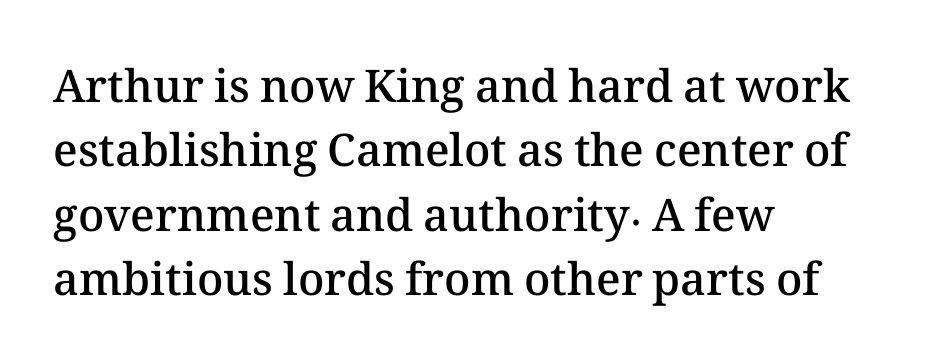
{"italic": "no", "bold": "semi", "weight": "semibold", "width": "normal", "stroke_contrast": "medium", "x_height": "medium", "monospaced": "no", "underline": "no", "align": "left", "line_spacing": "normal", "line_spacing_ratio": 1.43, "letter_spacing": "normal", "letter_spacing_em": 0.0, "glyph_px": 45}
